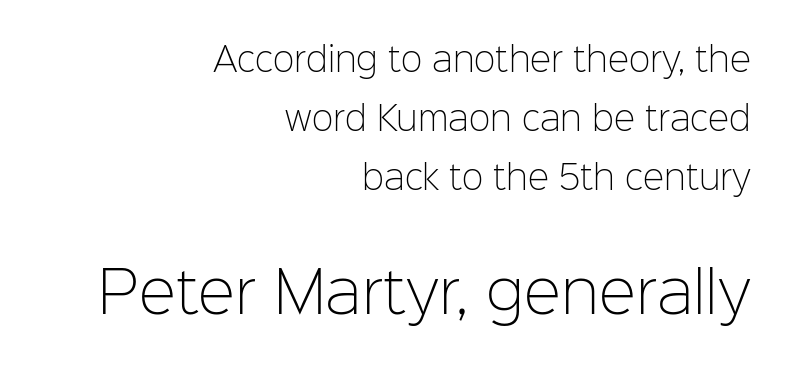
The image shows 56 px light sans-serif type, upright; set right-aligned, line spacing 1.85x, normal letter spacing, not underlined; the second (bottom) block is 1.75x larger; low stroke contrast and a medium x-height.
